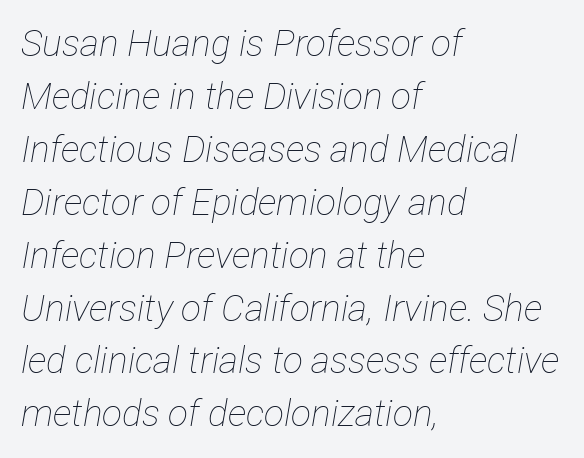
The glyphs are unaccompanied by any horizontal stroke below them. Each line starts at the same left margin while the right side varies. The passage shown stacks its lines at a standard gap. The rendering applies a slant to the glyphs.
